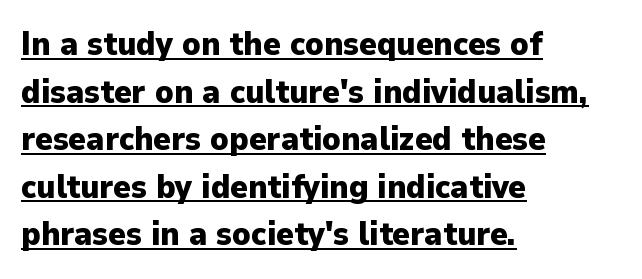
Regular leading. Chunky letters — that's bold for sure. Each word holds together tightly as a unit, with standard inter-letter gaps. The lettering stays uniformly vertical, giving the passage a roman look. Nope, no serifs anywhere on these letters.
